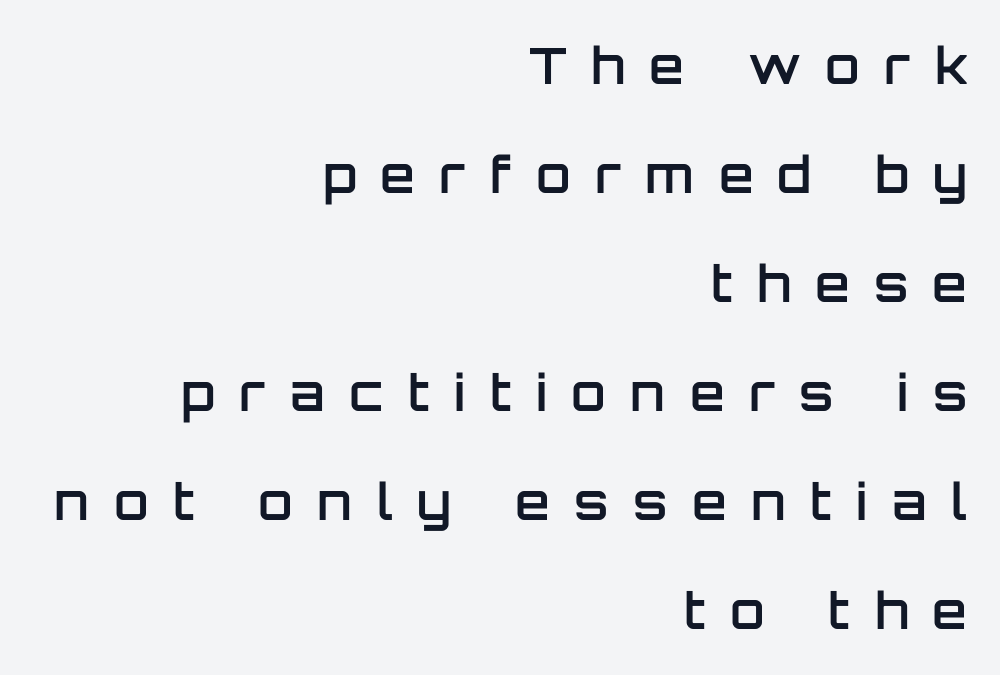
The face used here is proportionally spaced, like ordinary book or web type. The typeface chosen for these lines omits serifs. On the weight axis this lands at semibold, roughly 600. Someone cranked the tracking dial way up on this one. This sample uses an upright cut, with every glyph sitting square on the baseline. Line endings align vertically; line beginnings do not.
